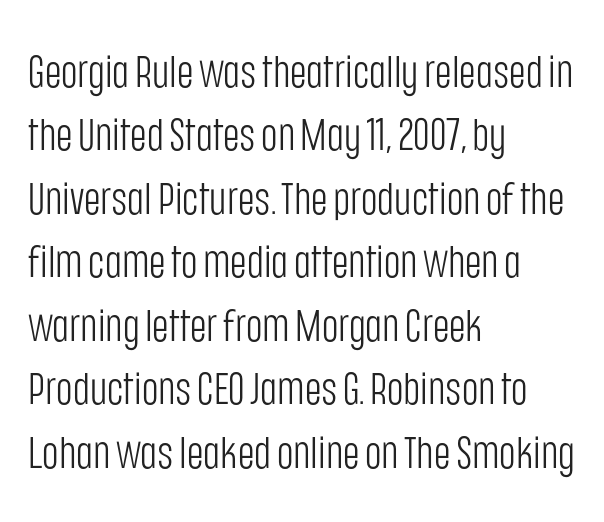
Q: Is the text bold? A: No.
Q: Is the text italic (slanted)? A: No, it is upright.
Q: Is the typeface a serif or a sans-serif typeface? A: Sans-serif.
Q: Is the text underlined? A: No.
Q: How is the paragraph aligned? A: Left-aligned.
Q: Is the spacing between letters normal or unusually wide? A: Normal.
Q: Is the spacing between lines tight, normal or loose? A: Normal.
Q: Width (condensed, normal, or wide)? A: Condensed.
Q: Stroke contrast? A: Low.
Q: x-height? A: Large.
Q: Monospaced? A: No.
